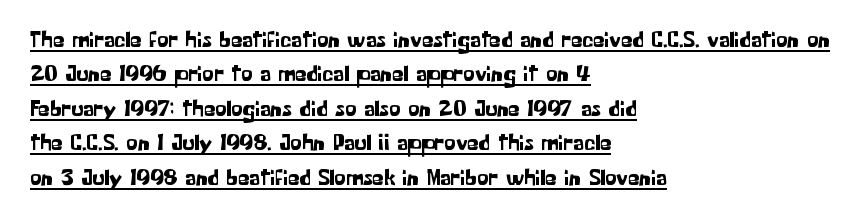
The image shows 23 px text type, upright; set left-aligned, normal line spacing (1.5x), normal letter spacing, underlined.
